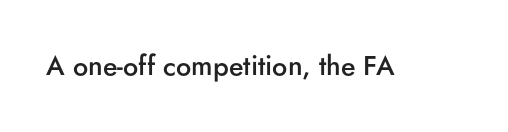
The image shows 27 px text type, upright; set normal letter spacing, not underlined.
